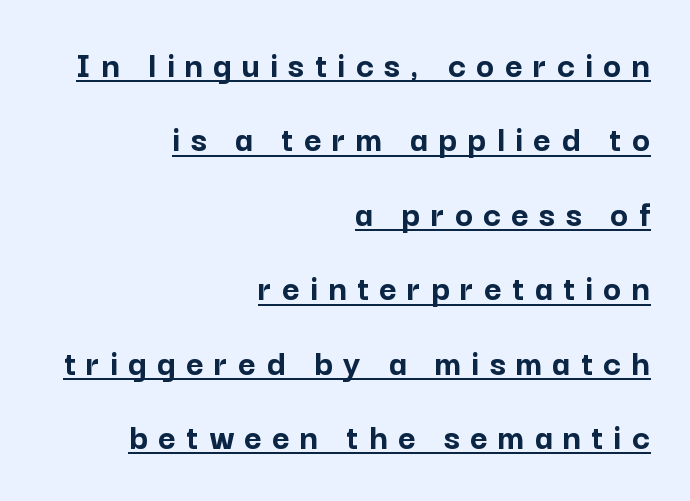
{"serif": "no", "italic": "no", "bold": "yes", "weight": "semibold", "width": "normal", "stroke_contrast": "low", "x_height": "medium", "monospaced": "no", "underline": "yes", "align": "right", "line_spacing": "loose", "line_spacing_ratio": 1.96, "letter_spacing": "wide", "letter_spacing_em": 0.27, "glyph_px": 38}
